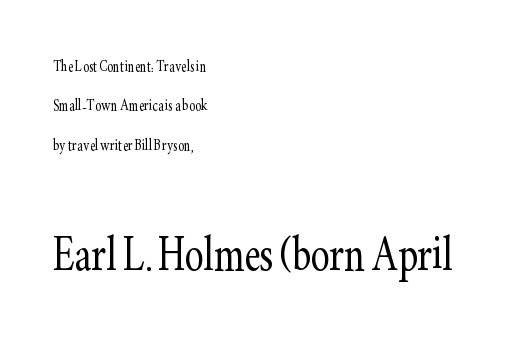
{"serif": "yes", "italic": "no", "bold": "no", "weight": "light", "width": "condensed", "stroke_contrast": "low", "x_height": "small", "monospaced": "no", "underline": "no", "align": "left", "line_spacing": "loose", "line_spacing_ratio": 2.07, "letter_spacing": "normal", "letter_spacing_em": 0.0, "larger_block": "second", "size_ratio": 3.0, "glyph_px": 57}
